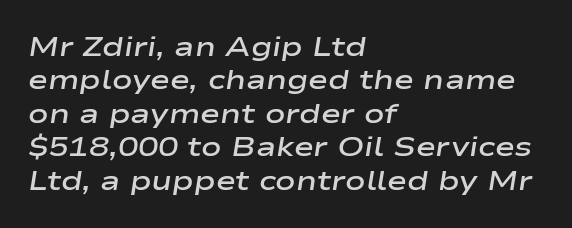
Q: Is the text bold? A: Semi-bold.
Q: Is the text italic (slanted)? A: Yes, it leans right by about 9 degrees.
Q: Is the text underlined? A: No.
Q: How is the paragraph aligned? A: Left-aligned.
Q: Is the spacing between letters normal or unusually wide? A: Normal.
